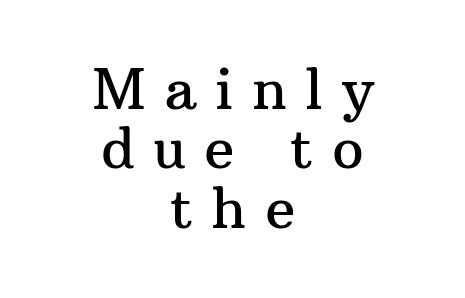
Q: Is the text italic (slanted)? A: No, it is upright.
Q: Is the typeface a serif or a sans-serif typeface? A: Serif.
Q: Is the text underlined? A: No.
Q: How is the paragraph aligned? A: Centered.
Q: Is the spacing between letters normal or unusually wide? A: Unusually wide.
Q: Is the spacing between lines tight, normal or loose? A: Tight.
Q: Width (condensed, normal, or wide)? A: Normal.
Q: Stroke contrast? A: Medium.
Q: x-height? A: Medium.
Q: Monospaced? A: No.
